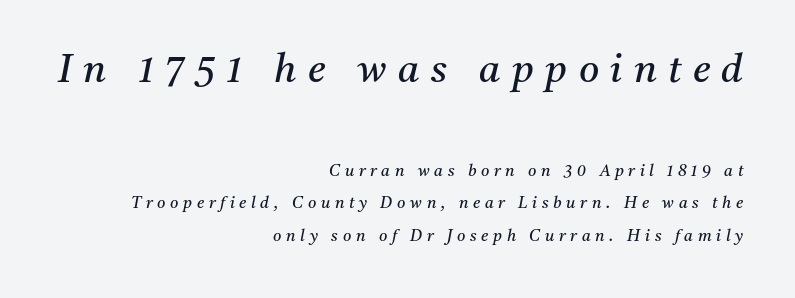
{"serif": "yes", "italic": "yes", "lean": "right", "slant_degrees": 11, "bold": "no", "weight": "regular", "width": "normal", "stroke_contrast": "medium", "x_height": "medium", "monospaced": "no", "underline": "no", "align": "right", "line_spacing": "loose", "line_spacing_ratio": 2.04, "letter_spacing": "wide", "letter_spacing_em": 0.29, "larger_block": "first", "size_ratio": 2.44, "glyph_px": 39}
